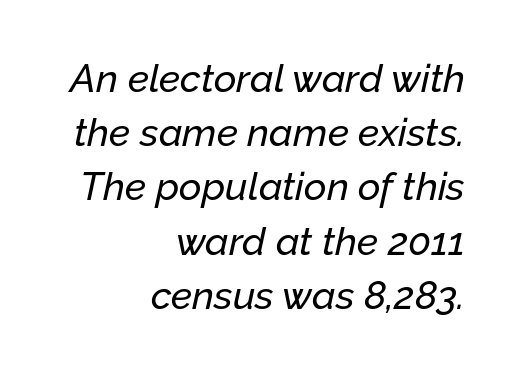
{"italic": "yes", "lean": "right", "slant_degrees": 12, "width": "normal", "stroke_contrast": "low", "x_height": "medium", "monospaced": "no", "underline": "no", "align": "right", "line_spacing": "normal", "line_spacing_ratio": 1.39, "letter_spacing": "normal", "letter_spacing_em": 0.0, "glyph_px": 39}
